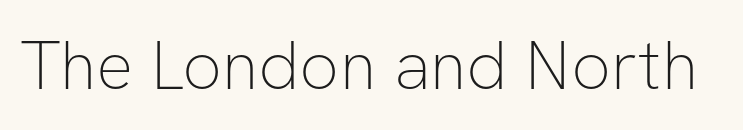
The letters sit at their default tracking, neither squeezed nor spread. Character widths vary here, with narrow letters taking less room than wide ones. Caption: face not bold, strokes unweighted. No word sits above an underline. Is this a sans? Yes — the strokes have no serifs.
